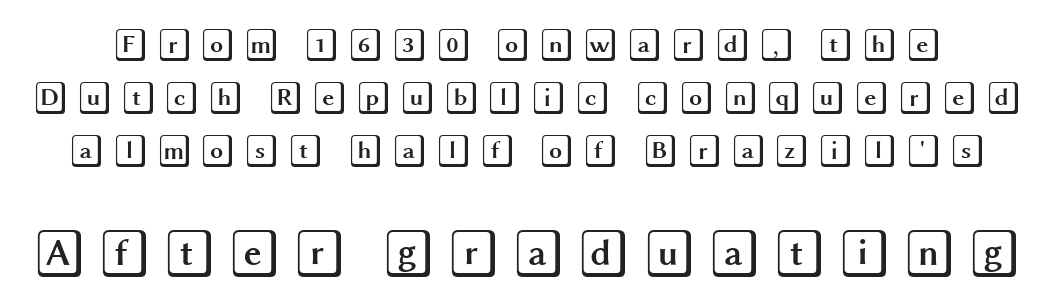
The image shows 49 px wide type, upright; set normal line spacing (1.61x), unusually wide letter spacing (+0.23 em), not underlined; the second (bottom) block is 1.48x larger; a large x-height.
